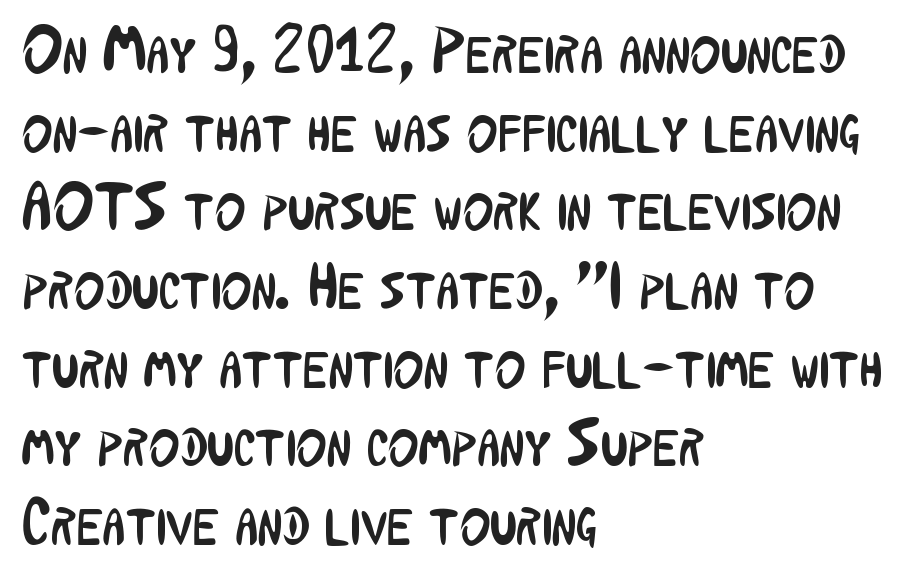
The image shows 65 px regular-weight, condensed sans-serif type, upright; set left-aligned, line spacing 1.21x, normal letter spacing, not underlined; low stroke contrast and a medium x-height.
